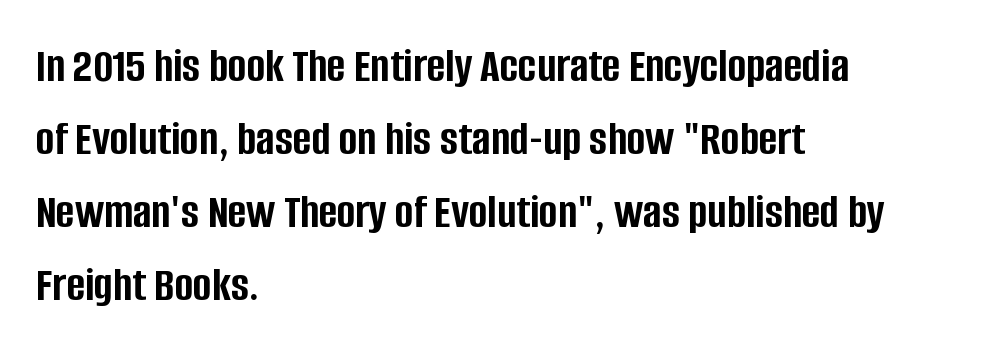
The axis of the letterforms is exactly vertical. Its strokes are broad and dark, the hallmark of bold type. Is the block centered? No — it sits flush against the left margin. A bare baseline throughout the passage.
